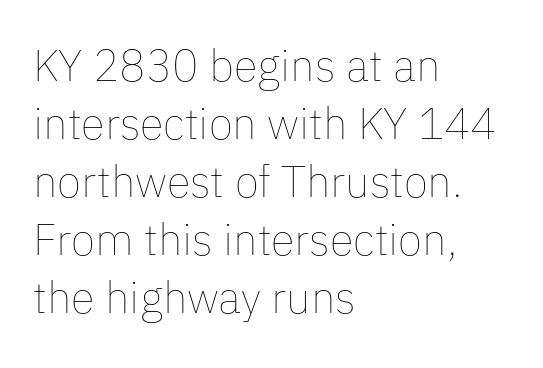
Q: Is the text bold? A: No.
Q: Is the text italic (slanted)? A: No, it is upright.
Q: Is the text underlined? A: No.
Q: How is the paragraph aligned? A: Left-aligned.
Q: Is the spacing between letters normal or unusually wide? A: Normal.
Q: Is the spacing between lines tight, normal or loose? A: Normal.
Q: Width (condensed, normal, or wide)? A: Normal.
Q: Stroke contrast? A: Low.
Q: x-height? A: Medium.
Q: Monospaced? A: No.
